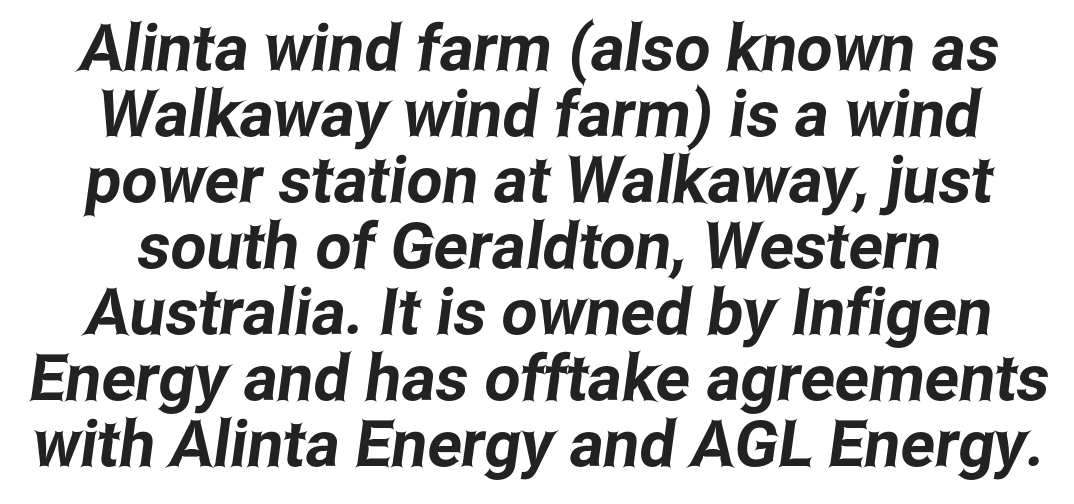
The typeface chosen for these lines omits serifs. Spacing verdict: proportional, widths tailored to each character. Baseline-to-baseline distance is barely more than the letter height. The gaps between neighbouring characters are ordinary and unremarkable. Any mark beneath the type? The region is blank.
